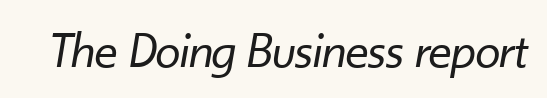
{"italic": "yes", "lean": "right", "slant_degrees": 10, "bold": "no", "weight": "regular", "width": "normal", "stroke_contrast": "low", "x_height": "small", "monospaced": "no", "underline": "no", "letter_spacing": "normal", "letter_spacing_em": 0.0, "glyph_px": 51}
